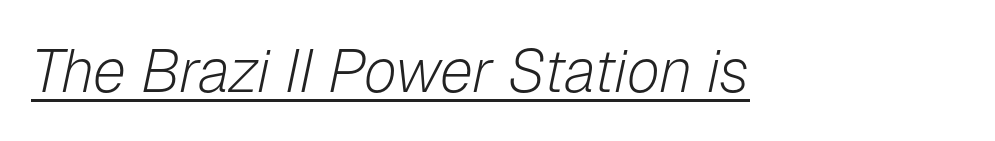
{"italic": "yes", "lean": "right", "slant_degrees": 12, "bold": "no", "weight": "light", "width": "normal", "stroke_contrast": "low", "x_height": "medium", "monospaced": "no", "underline": "yes", "letter_spacing": "normal", "letter_spacing_em": 0.0, "glyph_px": 60}
